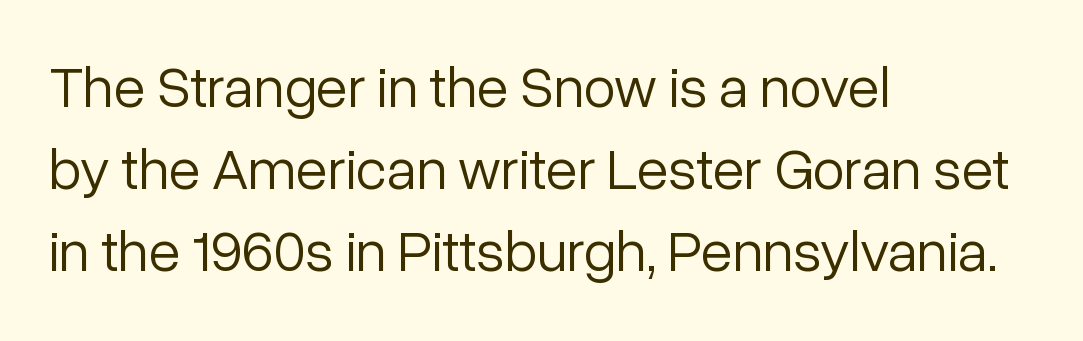
Q: Is the text bold? A: No.
Q: Is the text italic (slanted)? A: No, it is upright.
Q: Is the typeface a serif or a sans-serif typeface? A: Sans-serif.
Q: Is the text underlined? A: No.
Q: How is the paragraph aligned? A: Left-aligned.
Q: Is the spacing between letters normal or unusually wide? A: Normal.
Q: Is the spacing between lines tight, normal or loose? A: Normal.
Q: Width (condensed, normal, or wide)? A: Normal.
Q: Stroke contrast? A: Low.
Q: x-height? A: Medium.
Q: Monospaced? A: No.
